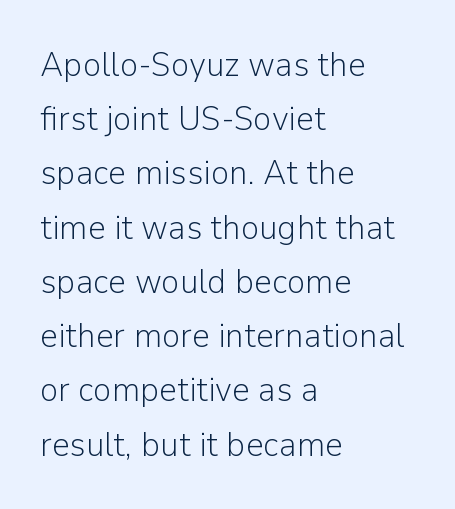
The face used here is rendered with its standard letterfit. The rows are spaced the way most documents space them. A typesetter would call this proportional, since set widths differ per character. Lines of text with bare space underneath. A quiet, ordinary-to-light weight characterises the typeface.
